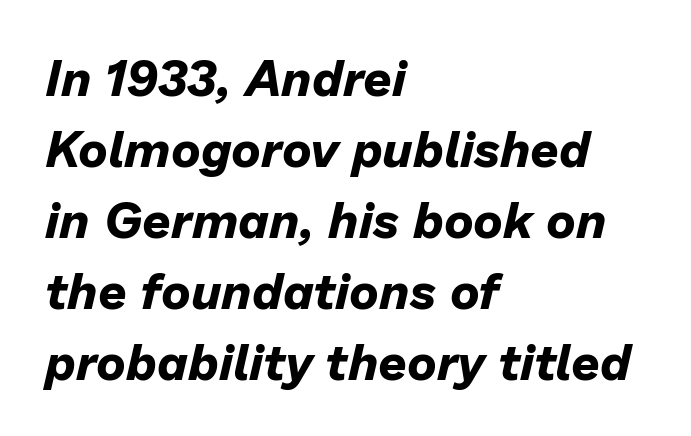
Look at the stroke-to-counter ratio: heavy, a bold. This sample uses an oblique cut, with every glyph tilted off the vertical. One glance says typical: line gaps are just what's usual. Line beginnings align vertically; line endings do not.
